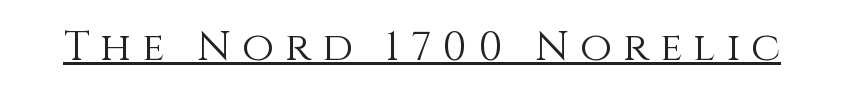
{"italic": "no", "bold": "no", "weight": "light", "width": "normal", "x_height": "large", "monospaced": "no", "underline": "yes", "letter_spacing": "wide", "letter_spacing_em": 0.27, "glyph_px": 41}
